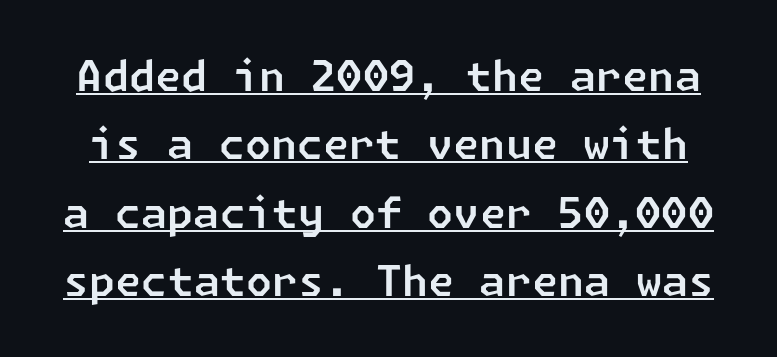
The image shows 42 px sans-serif type; set normal line spacing (1.63x), normal letter spacing, underlined; low stroke contrast and a medium x-height.
